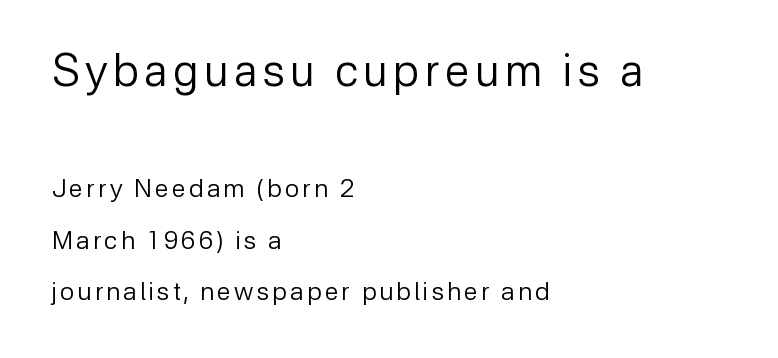
You can tell it's not italic because the verticals are truly vertical. Baseline-to-baseline distance is far greater than the letter height. Underline: absent. The block sitting higher on the canvas is the one with enlarged characters. Type style note: lacks serifs.
